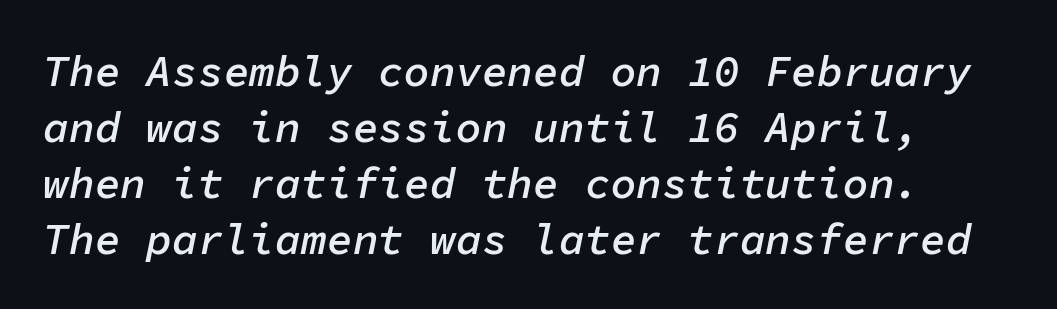
Q: Is the text bold? A: Semi-bold.
Q: Is the text italic (slanted)? A: Yes, it leans right by about 11 degrees.
Q: Is the text underlined? A: No.
Q: Is the spacing between letters normal or unusually wide? A: Normal.
Q: Is the spacing between lines tight, normal or loose? A: Normal.
Q: Width (condensed, normal, or wide)? A: Normal.
Q: Stroke contrast? A: Low.
Q: x-height? A: Medium.
Q: Monospaced? A: Yes.
